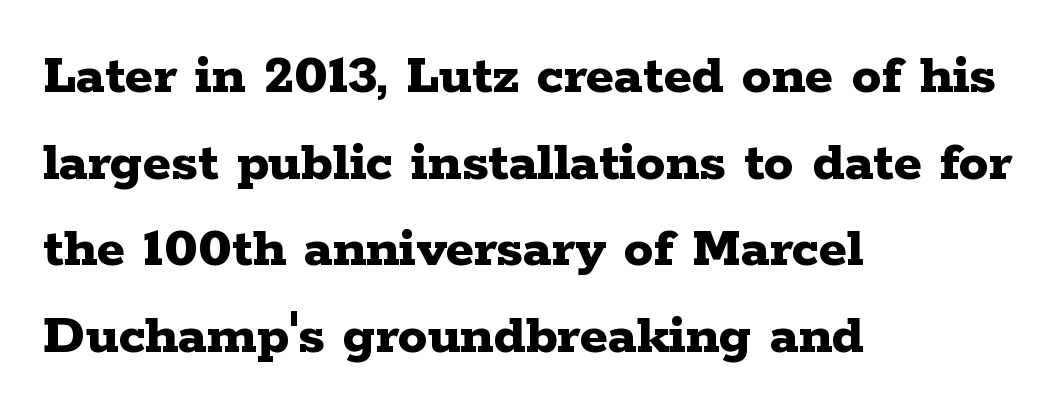
The image shows 59 px bold, wide serif type, upright; set left-aligned, normal line spacing (1.47x), normal letter spacing, not underlined; low stroke contrast and a medium x-height.
